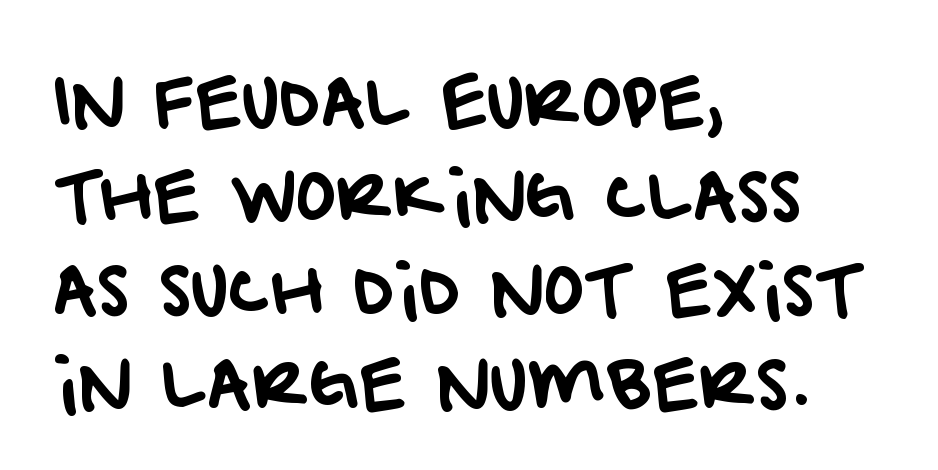
Q: Is the typeface a serif or a sans-serif typeface? A: Sans-serif.
Q: Is the text underlined? A: No.
Q: How is the paragraph aligned? A: Left-aligned.
Q: Is the spacing between letters normal or unusually wide? A: Normal.
Q: Is the spacing between lines tight, normal or loose? A: Normal.
Q: Width (condensed, normal, or wide)? A: Normal.
Q: Stroke contrast? A: Low.
Q: x-height? A: Large.
Q: Monospaced? A: No.
